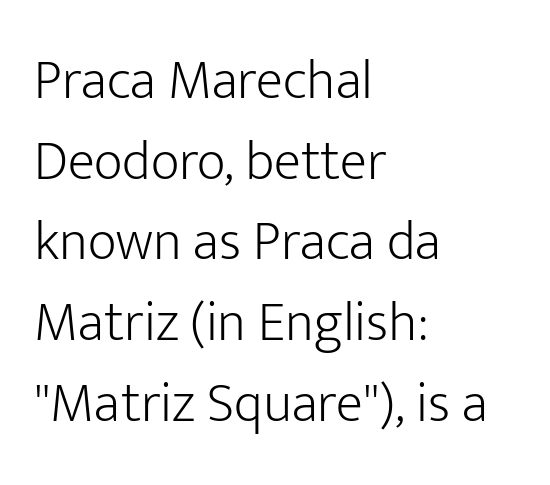
{"serif": "no", "italic": "no", "bold": "no", "weight": "light", "width": "normal", "stroke_contrast": "low", "x_height": "medium", "monospaced": "no", "underline": "no", "align": "left", "line_spacing": "normal", "line_spacing_ratio": 1.44, "letter_spacing": "normal", "letter_spacing_em": 0.0, "glyph_px": 56}
